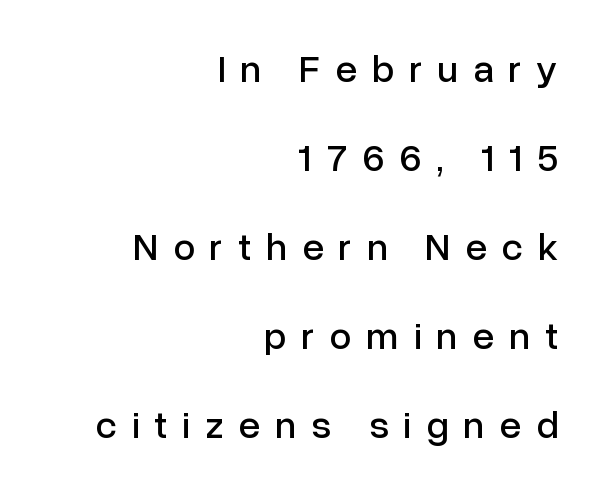
The image shows 39 px sans-serif type, upright; set right-aligned, loose line spacing (2.28x), unusually wide letter spacing (+0.38 em), not underlined; low stroke contrast and a medium x-height.
